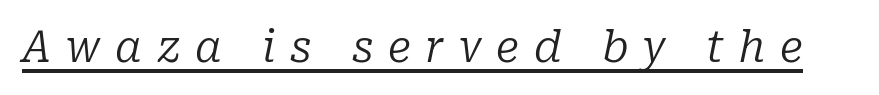
{"serif": "yes", "italic": "yes", "lean": "right", "slant_degrees": 10, "bold": "no", "weight": "regular", "width": "normal", "stroke_contrast": "low", "x_height": "medium", "monospaced": "no", "underline": "yes", "letter_spacing": "wide", "letter_spacing_em": 0.34, "glyph_px": 43}
